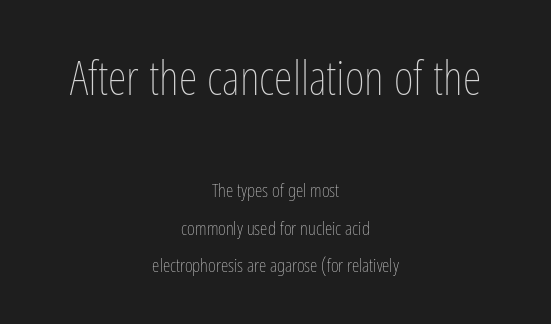
Q: Is the text bold? A: No.
Q: Is the text italic (slanted)? A: No, it is upright.
Q: Is the text underlined? A: No.
Q: How is the paragraph aligned? A: Centered.
Q: Is the spacing between letters normal or unusually wide? A: Normal.
Q: Is the spacing between lines tight, normal or loose? A: Loose.
Q: Which block of text is set in a larger size, the first (top) or the second (bottom)? A: The first (top) one.
Q: Width (condensed, normal, or wide)? A: Condensed.
Q: Stroke contrast? A: Low.
Q: x-height? A: Medium.
Q: Monospaced? A: No.
